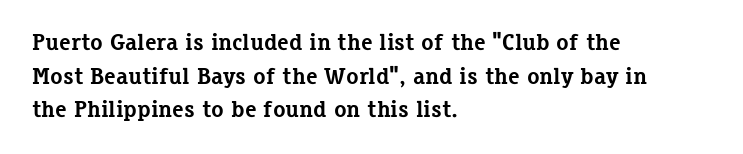
{"italic": "no", "bold": "yes", "underline": "no", "align": "left", "line_spacing": "normal", "line_spacing_ratio": 1.46, "letter_spacing": "normal", "letter_spacing_em": 0.0, "glyph_px": 23}
